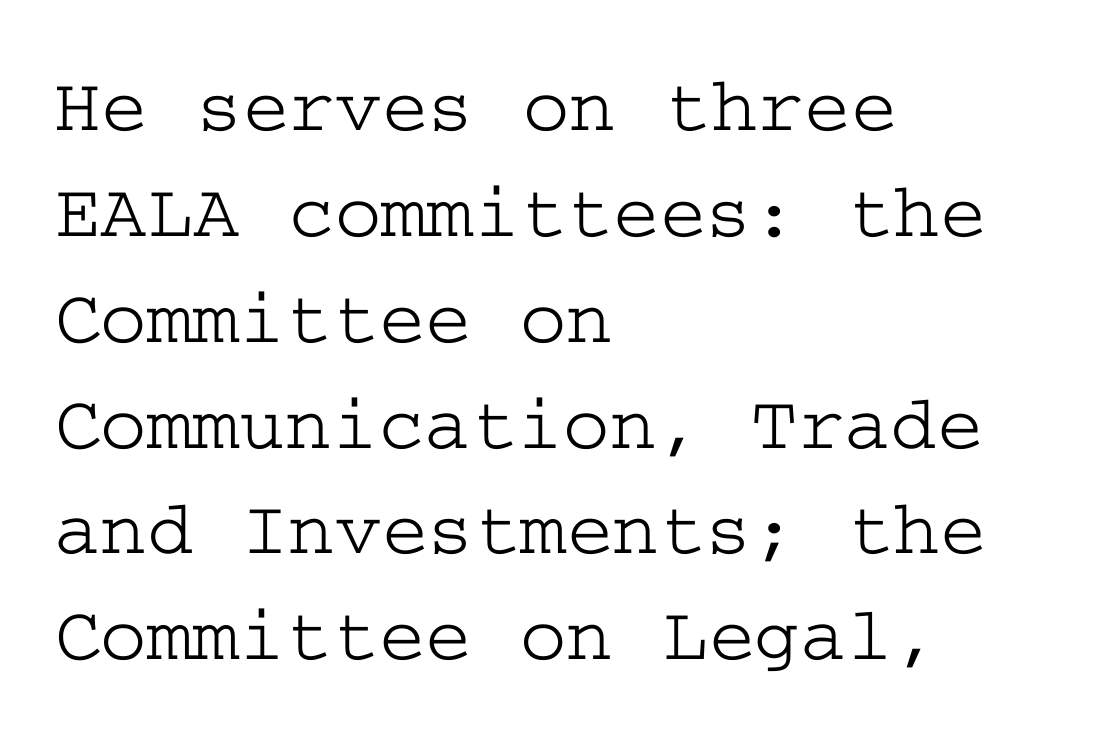
Q: Is the text italic (slanted)? A: No, it is upright.
Q: Is the typeface a serif or a sans-serif typeface? A: Serif.
Q: Is the text underlined? A: No.
Q: How is the paragraph aligned? A: Left-aligned.
Q: Is the spacing between letters normal or unusually wide? A: Normal.
Q: Is the spacing between lines tight, normal or loose? A: Normal.
Q: Width (condensed, normal, or wide)? A: Wide.
Q: Stroke contrast? A: Low.
Q: x-height? A: Medium.
